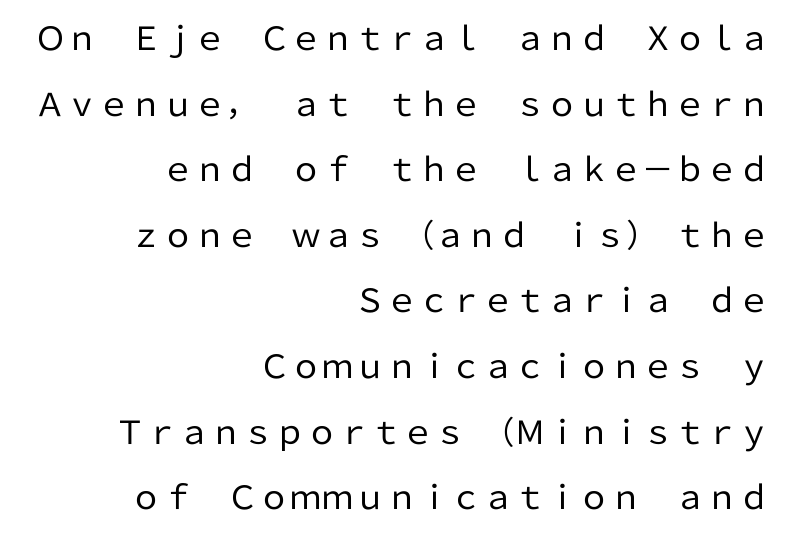
The image shows 32 px regular-weight sans-serif type, upright; set right-aligned, loose line spacing (2.05x), normal letter spacing, not underlined; low stroke contrast and a medium x-height.
